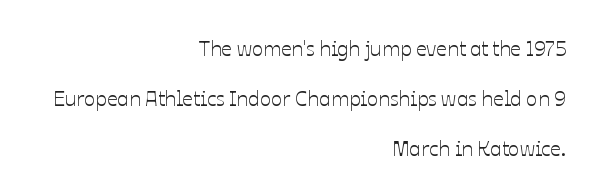
Do the letters lean? They stand straight. A flush-right, rag-left setting is used for this passage. Line spacing here is loose. The horizontal fit of the characters is conventional and even. The area under the type is left untouched.
